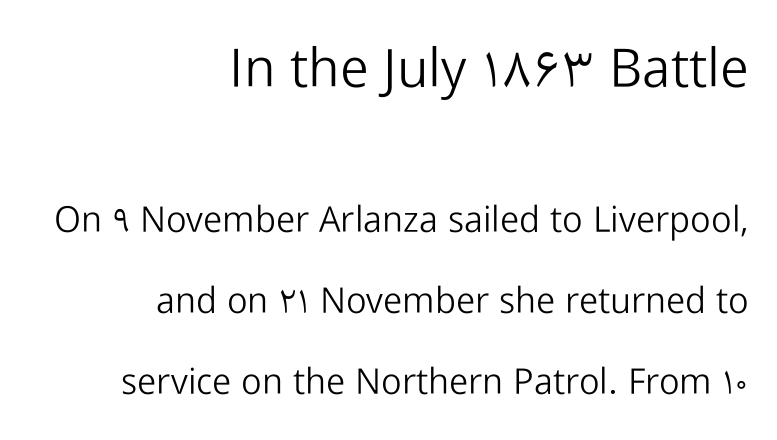
A quiet, ordinary-to-light weight characterises the typeface. Letterform terminals end flat and unadorned throughout the passage. Note the varied advance widths — an 'i' is clearly narrower than an 'm'. In terms of posture, this sample is upright.
